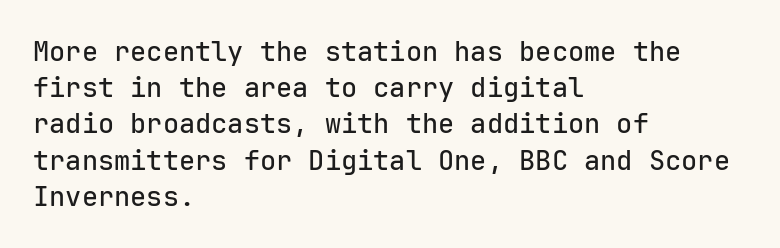
Q: Is the text italic (slanted)? A: No, it is upright.
Q: Is the text underlined? A: No.
Q: How is the paragraph aligned? A: Left-aligned.
Q: Is the spacing between letters normal or unusually wide? A: Normal.
Q: Is the spacing between lines tight, normal or loose? A: Normal.
